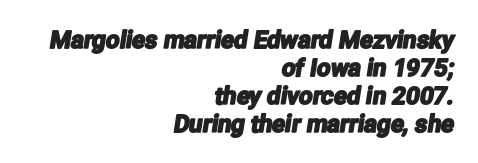
Each line ends at the same right margin while the left side varies. The letters sit at their default tracking, neither squeezed nor spread. Nobody drew a line under any word here.
